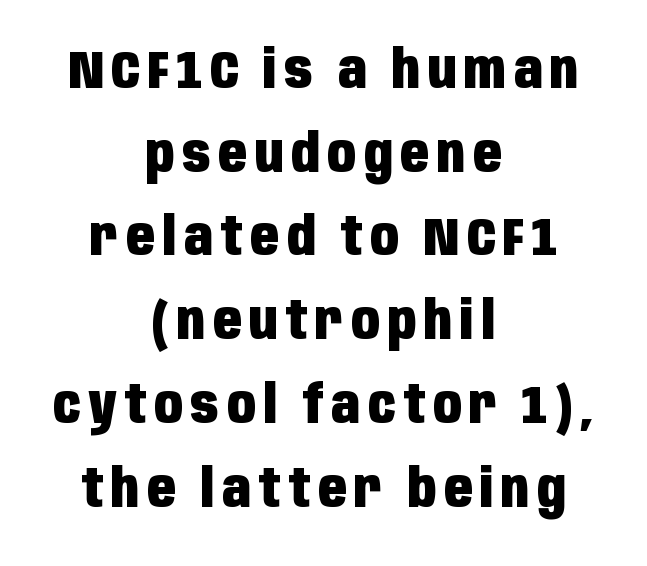
The glyphs in this specimen are sans serif. Pretty heavy lettering here — definitely bold. The block of text has a typical density, with ordinary space between rows. Where is the straight margin? There isn't one; the lines are centered. The lettering stays uniformly vertical, giving the passage a roman look.
